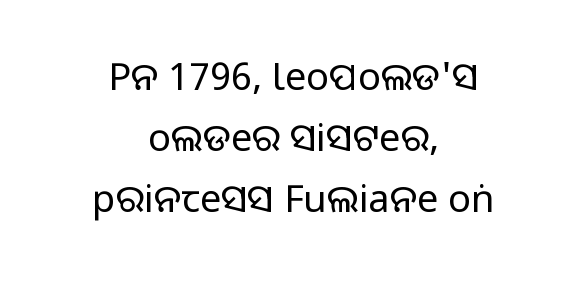
Clear beneath every line of the passage. Serif or sans? Sans — the stroke terminals are bare. Default kerning and tracking; the words read as compact shapes. The passage shown is typed in a proportional face where columns would drift. Summary of weight: not heavy and not bold.
